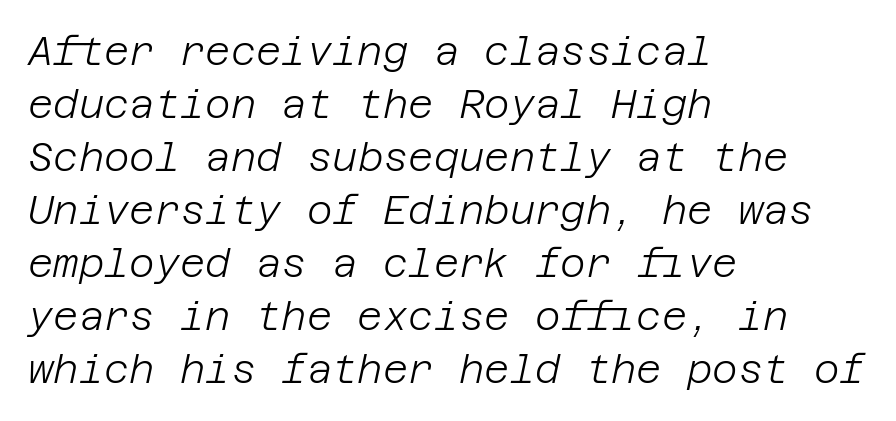
The image shows 39 px light type, italic (leaning right); set left-aligned, normal line spacing (1.36x), normal letter spacing, not underlined; low stroke contrast and a large x-height.
